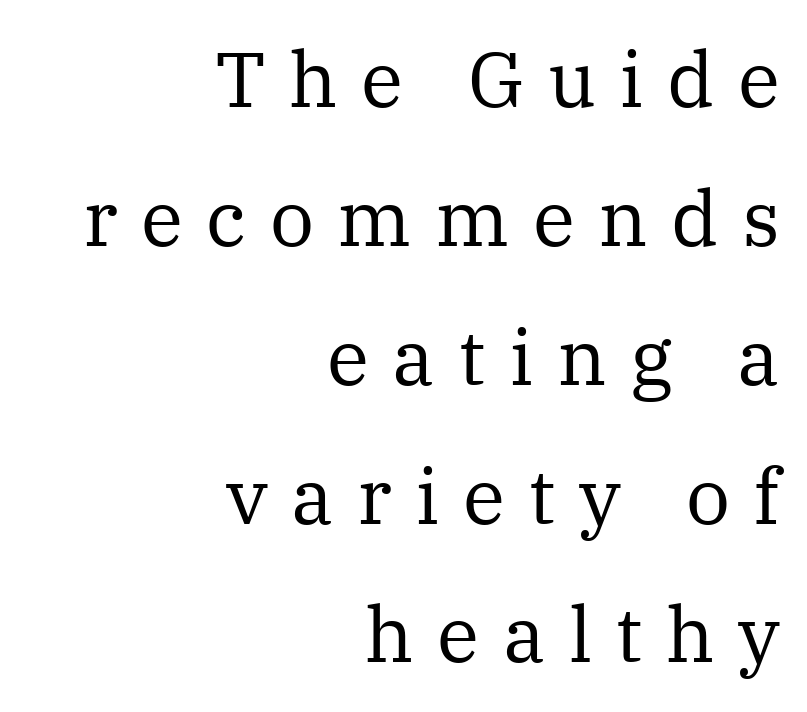
Q: Is the text bold? A: No.
Q: Is the text italic (slanted)? A: No, it is upright.
Q: Is the typeface a serif or a sans-serif typeface? A: Serif.
Q: Is the text underlined? A: No.
Q: How is the paragraph aligned? A: Right-aligned.
Q: Is the spacing between letters normal or unusually wide? A: Unusually wide.
Q: Width (condensed, normal, or wide)? A: Normal.
Q: Stroke contrast? A: Medium.
Q: x-height? A: Medium.
Q: Monospaced? A: No.
